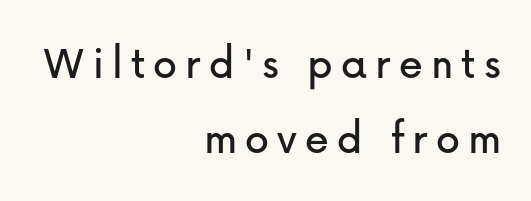
Q: Is the text italic (slanted)? A: No, it is upright.
Q: Is the typeface a serif or a sans-serif typeface? A: Sans-serif.
Q: Is the text underlined? A: No.
Q: How is the paragraph aligned? A: Right-aligned.
Q: Is the spacing between lines tight, normal or loose? A: Normal.
Q: Width (condensed, normal, or wide)? A: Normal.
Q: Stroke contrast? A: Low.
Q: x-height? A: Medium.
Q: Monospaced? A: No.
